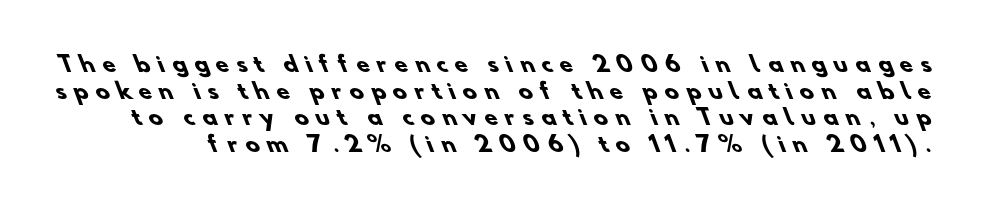
{"bold": "yes", "underline": "no", "line_spacing": "normal", "line_spacing_ratio": 1.27, "letter_spacing": "wide", "letter_spacing_em": 0.36, "glyph_px": 21}
